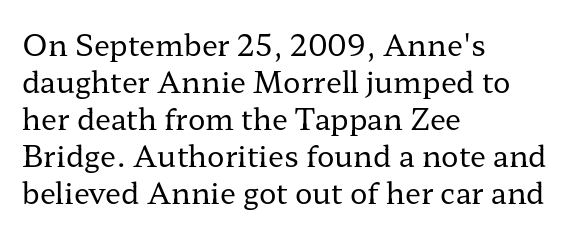
{"serif": "yes", "italic": "no", "bold": "no", "weight": "regular", "width": "wide", "stroke_contrast": "low", "x_height": "medium", "monospaced": "no", "underline": "no", "align": "left", "line_spacing": "normal", "line_spacing_ratio": 1.28, "letter_spacing": "normal", "letter_spacing_em": 0.0, "glyph_px": 29}
